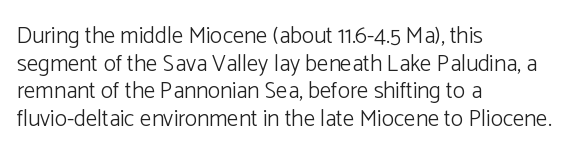
Unlike italic type, these characters show no tilt at all. The string is rendered with underlining switched off. The lines are quadded left. Tracking here is standard; glyphs follow each other at the usual distance. The letters look calm and open, with moderate or lighter stems.
